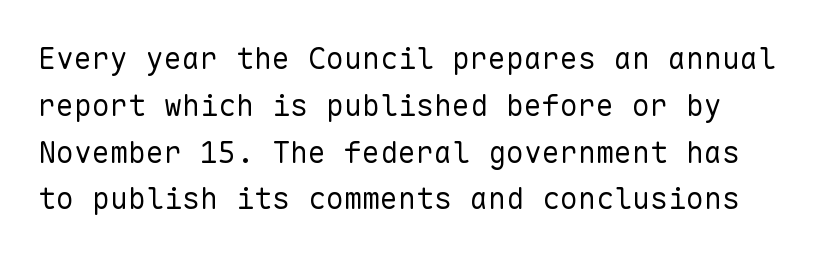
Q: Is the text bold? A: No.
Q: Is the text italic (slanted)? A: No, it is upright.
Q: Is the typeface a serif or a sans-serif typeface? A: Sans-serif.
Q: Is the text underlined? A: No.
Q: Is the spacing between letters normal or unusually wide? A: Normal.
Q: Is the spacing between lines tight, normal or loose? A: Normal.
Q: Width (condensed, normal, or wide)? A: Normal.
Q: Stroke contrast? A: Low.
Q: x-height? A: Medium.
Q: Monospaced? A: Yes.
